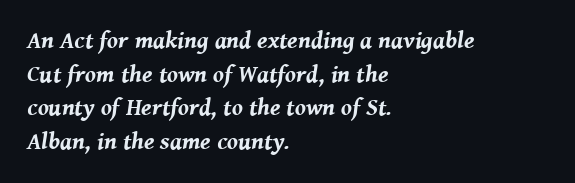
This sample uses plain, unmodified letter spacing. This rendering uses left alignment, leaving the right contour irregular. Decoration check: the copy has no underline. This sample keeps an unexceptional amount of space between lines.
